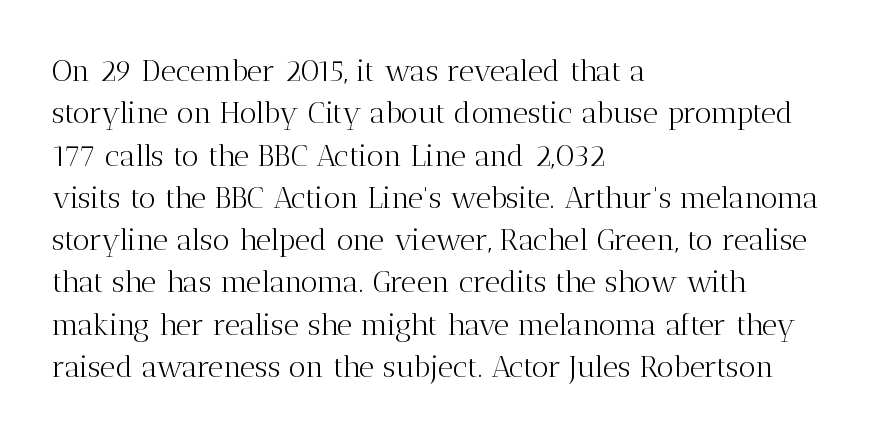
Q: Is the text bold? A: No.
Q: Is the text italic (slanted)? A: No, it is upright.
Q: Is the typeface a serif or a sans-serif typeface? A: Serif.
Q: Is the text underlined? A: No.
Q: How is the paragraph aligned? A: Left-aligned.
Q: Is the spacing between letters normal or unusually wide? A: Normal.
Q: Is the spacing between lines tight, normal or loose? A: Normal.
Q: Width (condensed, normal, or wide)? A: Normal.
Q: Stroke contrast? A: Medium.
Q: x-height? A: Medium.
Q: Monospaced? A: No.
